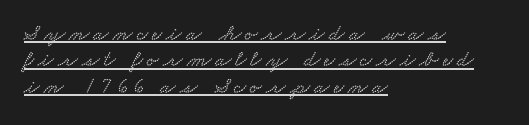
Q: Is the text underlined? A: Yes.
Q: How is the paragraph aligned? A: Left-aligned.
Q: Is the spacing between lines tight, normal or loose? A: Tight.
